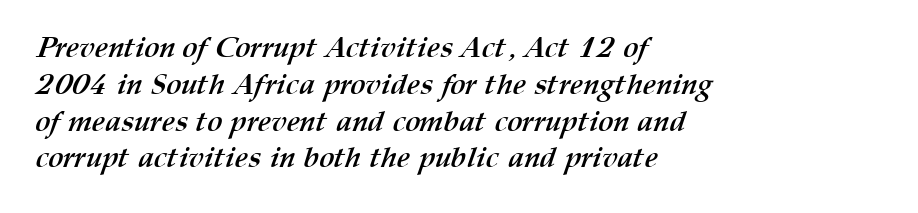
{"bold": "yes", "weight": "semibold", "width": "normal", "stroke_contrast": "medium", "x_height": "medium", "monospaced": "no", "underline": "no", "align": "left", "line_spacing": "normal", "line_spacing_ratio": 1.27, "letter_spacing": "normal", "letter_spacing_em": 0.0, "glyph_px": 29}
